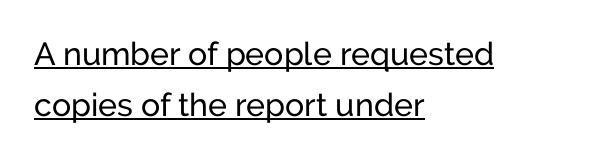
{"serif": "no", "italic": "no", "bold": "no", "weight": "regular", "width": "normal", "stroke_contrast": "low", "x_height": "medium", "monospaced": "no", "underline": "yes", "align": "left", "line_spacing": "normal", "line_spacing_ratio": 1.59, "letter_spacing": "normal", "letter_spacing_em": 0.0, "glyph_px": 32}
